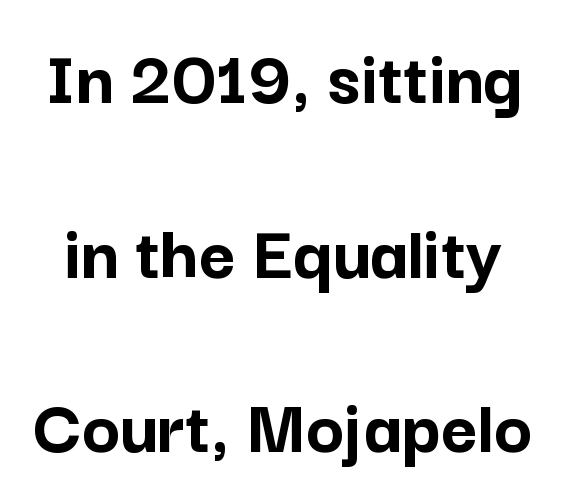
Q: Is the text bold? A: Yes.
Q: Is the text italic (slanted)? A: No, it is upright.
Q: Is the typeface a serif or a sans-serif typeface? A: Sans-serif.
Q: Is the text underlined? A: No.
Q: Is the spacing between letters normal or unusually wide? A: Normal.
Q: Is the spacing between lines tight, normal or loose? A: Loose.
Q: Width (condensed, normal, or wide)? A: Normal.
Q: Stroke contrast? A: Low.
Q: x-height? A: Medium.
Q: Monospaced? A: No.
